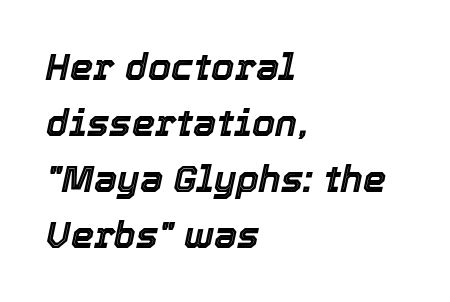
Q: Is the text italic (slanted)? A: Yes, it leans right by about 12 degrees.
Q: Is the text underlined? A: No.
Q: How is the paragraph aligned? A: Left-aligned.
Q: Is the spacing between letters normal or unusually wide? A: Normal.
Q: Is the spacing between lines tight, normal or loose? A: Normal.
Q: Width (condensed, normal, or wide)? A: Normal.
Q: x-height? A: Medium.
Q: Monospaced? A: No.
